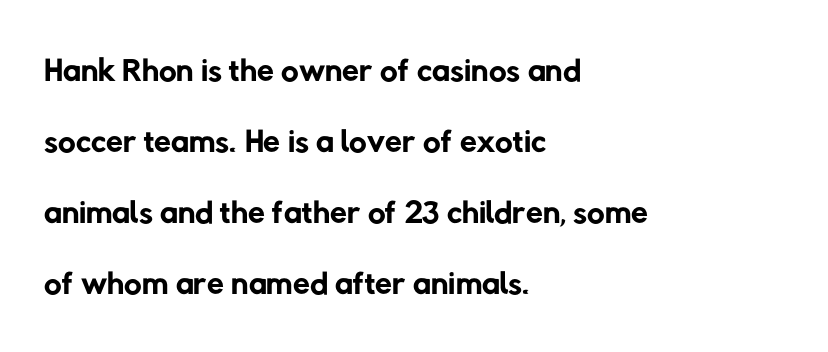
The image shows 49 px regular-weight sans-serif type; set left-aligned, normal line spacing (1.45x), normal letter spacing, not underlined; low stroke contrast and a medium x-height.
